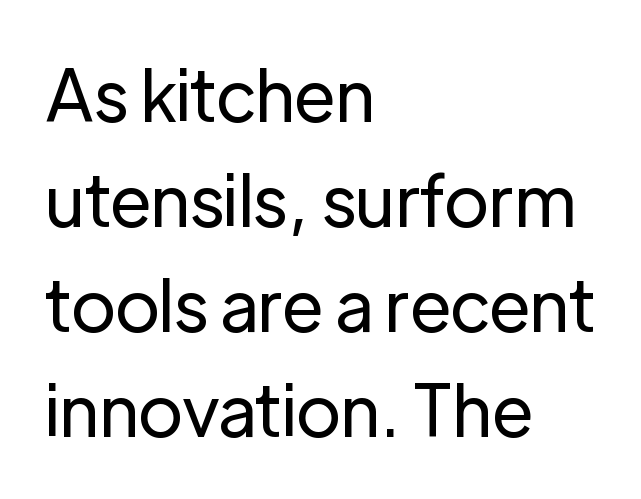
The lines sit at an ordinary, default distance from one another. Spacing verdict: proportional, widths tailored to each character. Posture: upright roman. Descenders are the only things crossing below the line. Layout note: lines flush left.
